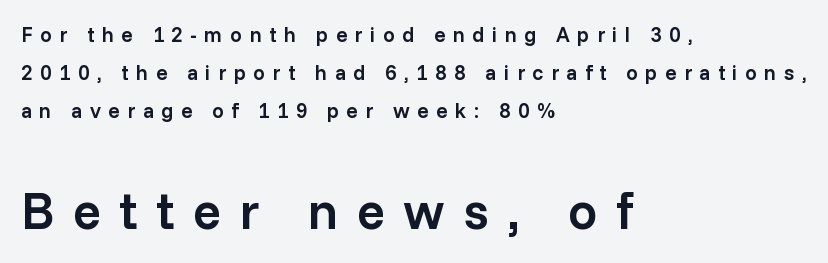
The image shows 52 px semibold sans-serif type, upright; set left-aligned, line spacing 1.81x, unusually wide letter spacing (+0.35 em), not underlined; the second (bottom) block is 2.48x larger; low stroke contrast and a medium x-height.
